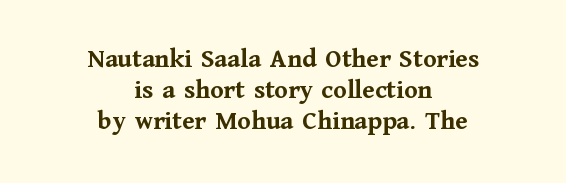
Q: Is the text bold? A: Yes.
Q: Is the text italic (slanted)? A: No, it is upright.
Q: Is the text underlined? A: No.
Q: How is the paragraph aligned? A: Centered.
Q: Is the spacing between letters normal or unusually wide? A: Normal.
Q: Is the spacing between lines tight, normal or loose? A: Tight.
